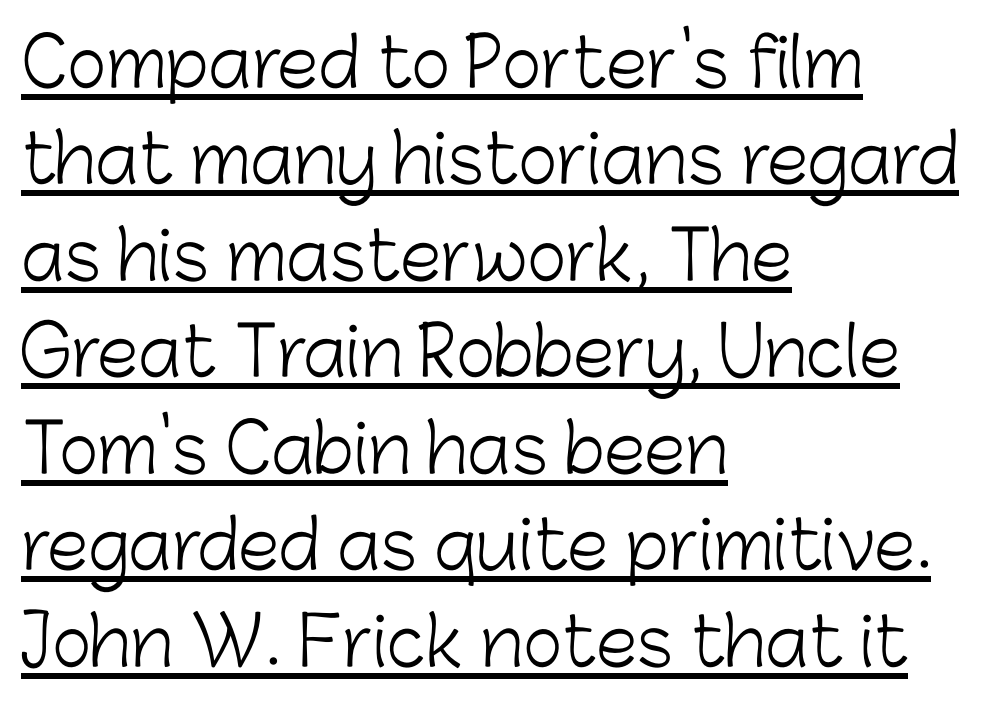
{"serif": "no", "italic": "no", "bold": "no", "weight": "light", "width": "normal", "stroke_contrast": "low", "x_height": "medium", "monospaced": "no", "underline": "yes", "align": "left", "line_spacing": "normal", "line_spacing_ratio": 1.44, "letter_spacing": "normal", "letter_spacing_em": 0.0, "glyph_px": 67}
